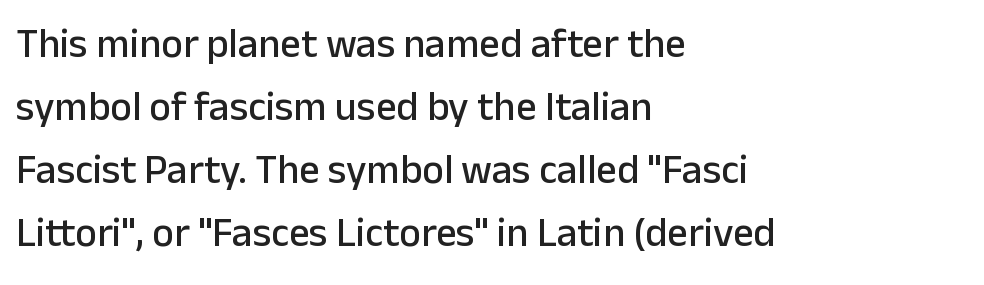
Q: Is the text italic (slanted)? A: No, it is upright.
Q: Is the typeface a serif or a sans-serif typeface? A: Sans-serif.
Q: Is the text underlined? A: No.
Q: How is the paragraph aligned? A: Left-aligned.
Q: Is the spacing between letters normal or unusually wide? A: Normal.
Q: Is the spacing between lines tight, normal or loose? A: Normal.
Q: Width (condensed, normal, or wide)? A: Normal.
Q: Stroke contrast? A: Low.
Q: x-height? A: Medium.
Q: Monospaced? A: No.
